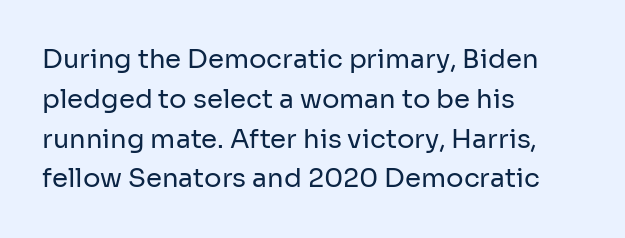
Q: Is the text bold? A: No.
Q: Is the text italic (slanted)? A: No, it is upright.
Q: Is the text underlined? A: No.
Q: How is the paragraph aligned? A: Left-aligned.
Q: Is the spacing between letters normal or unusually wide? A: Normal.
Q: Is the spacing between lines tight, normal or loose? A: Normal.
